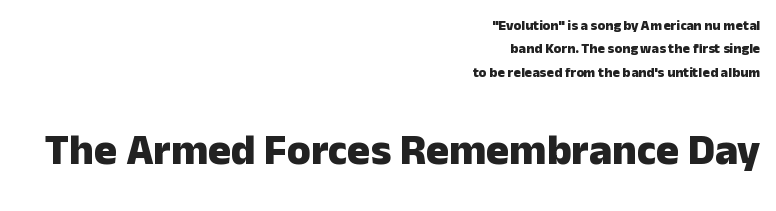
Q: Is the text bold? A: Yes.
Q: Is the text italic (slanted)? A: No, it is upright.
Q: Is the typeface a serif or a sans-serif typeface? A: Sans-serif.
Q: Is the text underlined? A: No.
Q: How is the paragraph aligned? A: Right-aligned.
Q: Is the spacing between letters normal or unusually wide? A: Normal.
Q: Is the spacing between lines tight, normal or loose? A: Normal.
Q: Which block of text is set in a larger size, the first (top) or the second (bottom)? A: The second (bottom) one.
Q: Width (condensed, normal, or wide)? A: Normal.
Q: Stroke contrast? A: Low.
Q: x-height? A: Medium.
Q: Monospaced? A: No.
